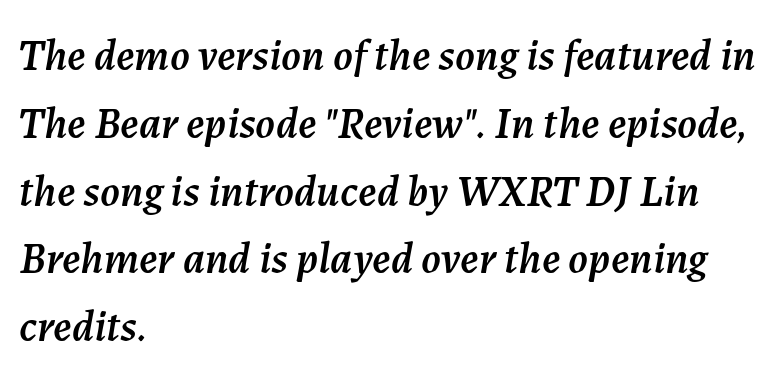
Q: Is the text italic (slanted)? A: Yes, it leans right by about 7 degrees.
Q: Is the text underlined? A: No.
Q: How is the paragraph aligned? A: Left-aligned.
Q: Is the spacing between letters normal or unusually wide? A: Normal.
Q: Is the spacing between lines tight, normal or loose? A: Normal.
Q: Width (condensed, normal, or wide)? A: Normal.
Q: Stroke contrast? A: Medium.
Q: x-height? A: Medium.
Q: Monospaced? A: No.
